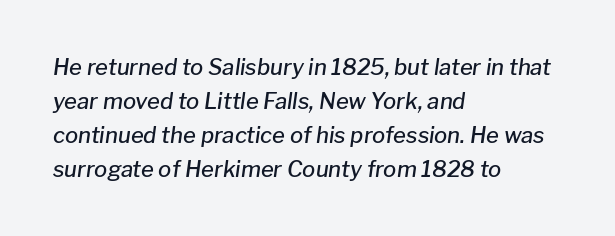
{"italic": "yes", "lean": "right", "slant_degrees": 8, "bold": "semi", "underline": "no", "align": "left", "line_spacing": "normal", "line_spacing_ratio": 1.54, "letter_spacing": "normal", "letter_spacing_em": 0.0, "glyph_px": 22}
